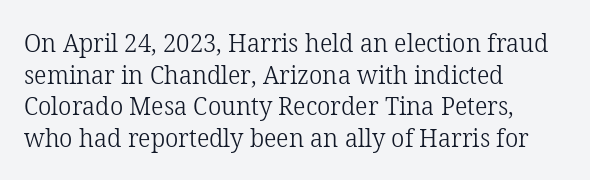
{"italic": "no", "bold": "no", "underline": "no", "align": "left", "line_spacing_ratio": 1.22, "letter_spacing": "normal", "letter_spacing_em": 0.0, "glyph_px": 26}
